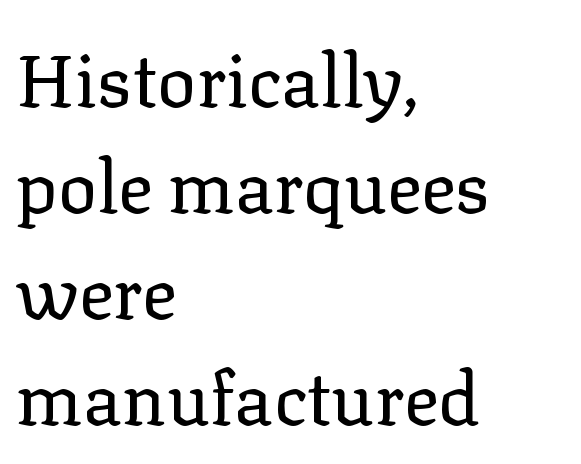
No heavy texture on the line: the type isn't bold. Unmarked baselines from the first word to the last. Rows of type keep a routine distance in the vertical direction. Where is the straight margin? On the left.
